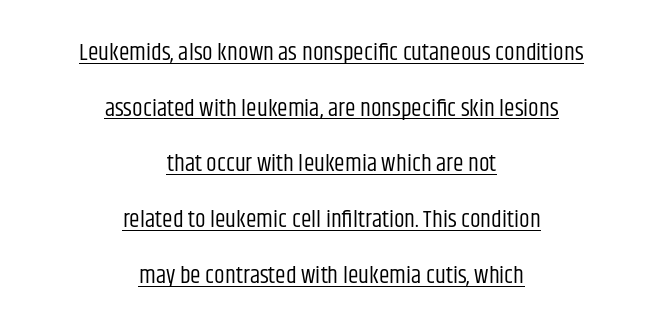
Q: Is the text bold? A: No.
Q: Is the text italic (slanted)? A: No, it is upright.
Q: Is the text underlined? A: Yes.
Q: How is the paragraph aligned? A: Centered.
Q: Is the spacing between letters normal or unusually wide? A: Normal.
Q: Is the spacing between lines tight, normal or loose? A: Loose.
